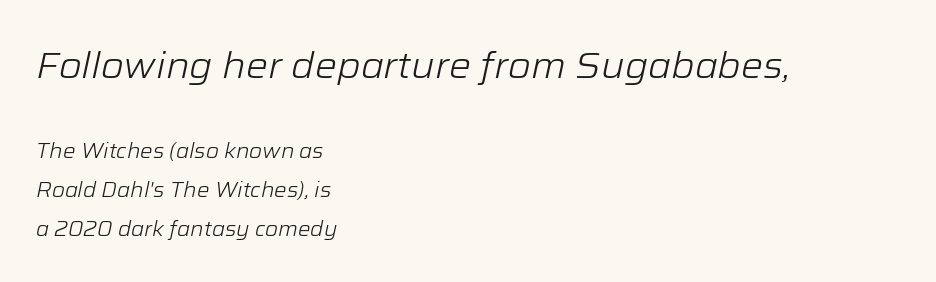
{"italic": "yes", "lean": "right", "slant_degrees": 12, "bold": "no", "weight": "light", "width": "normal", "stroke_contrast": "low", "x_height": "medium", "monospaced": "no", "underline": "no", "align": "left", "line_spacing_ratio": 1.85, "letter_spacing": "normal", "letter_spacing_em": 0.0, "larger_block": "first", "size_ratio": 1.76, "glyph_px": 37}
